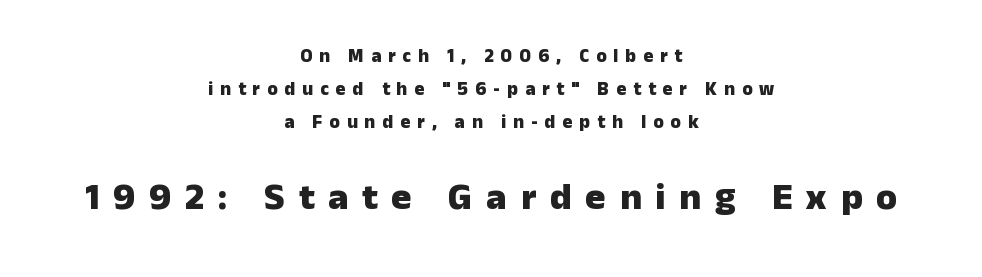
Varying glyph widths throughout — classic text-font behaviour. If you drew a line through each stem, it would be perfectly vertical. The gaps between neighbouring characters are conspicuously large. The area under the type is left untouched.
